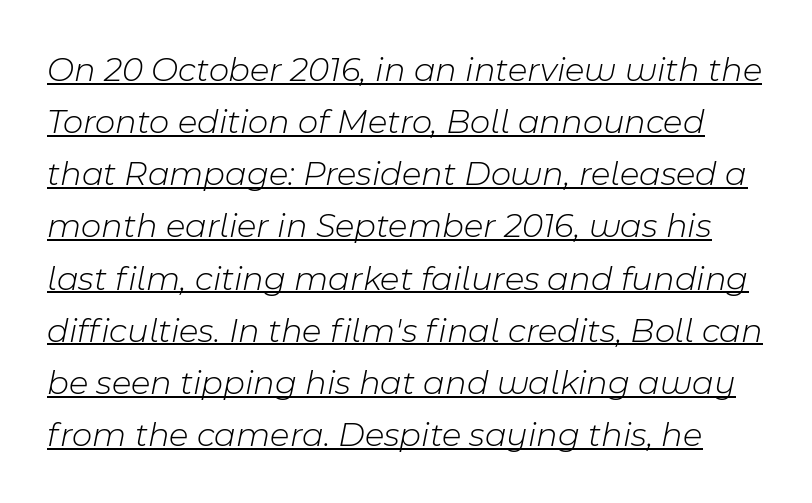
Q: Is the text bold? A: No.
Q: Is the text italic (slanted)? A: Yes, it leans right by about 11 degrees.
Q: Is the text underlined? A: Yes.
Q: Is the spacing between letters normal or unusually wide? A: Normal.
Q: Is the spacing between lines tight, normal or loose? A: Normal.
Q: Width (condensed, normal, or wide)? A: Normal.
Q: Stroke contrast? A: Low.
Q: x-height? A: Medium.
Q: Monospaced? A: No.
